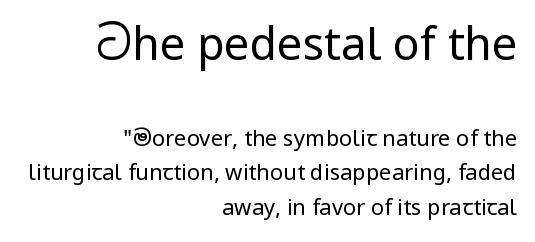
The image shows 45 px regular-weight sans-serif type, upright; set right-aligned, normal line spacing (1.57x), normal letter spacing, not underlined; the first (top) block is 2.05x larger; low stroke contrast and a medium x-height.
